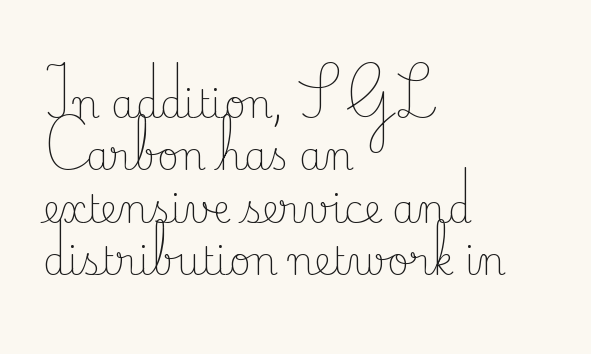
The image shows 38 px light serif type, upright; set left-aligned, normal line spacing (1.38x), normal letter spacing, not underlined; low stroke contrast and a small x-height.
